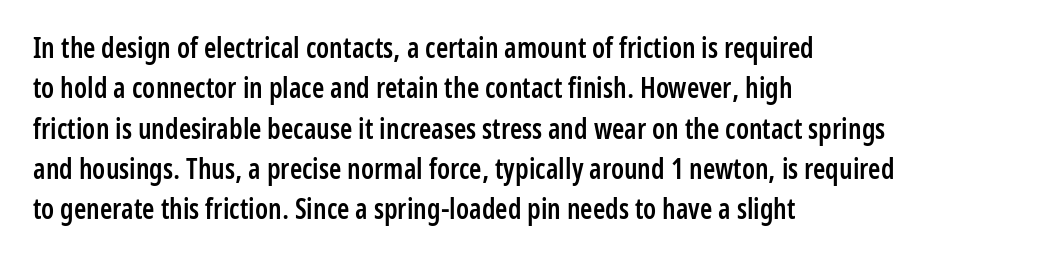
{"serif": "no", "italic": "no", "bold": "semi", "weight": "semibold", "width": "condensed", "stroke_contrast": "low", "x_height": "medium", "monospaced": "no", "underline": "no", "align": "left", "line_spacing": "normal", "line_spacing_ratio": 1.44, "letter_spacing": "normal", "letter_spacing_em": 0.0, "glyph_px": 28}
